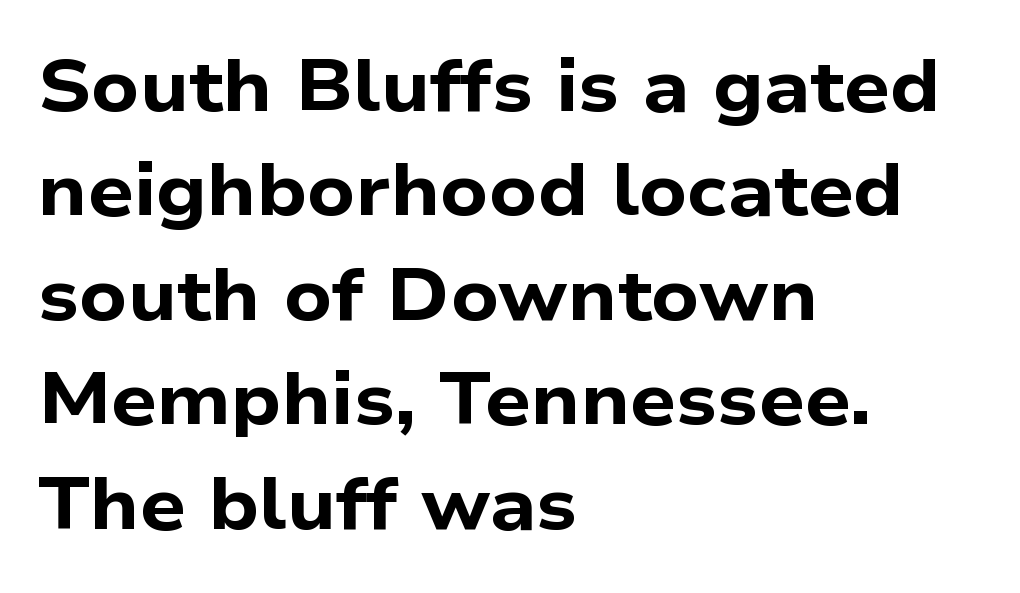
The image shows 72 px bold, wide sans-serif type; set left-aligned, normal line spacing (1.45x), normal letter spacing, not underlined; low stroke contrast and a medium x-height.
